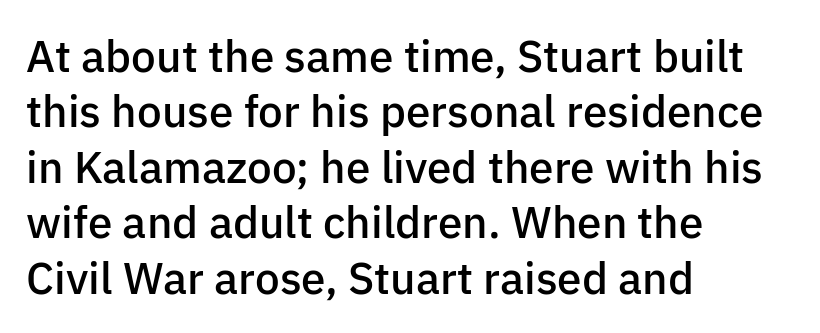
{"serif": "no", "italic": "no", "bold": "semi", "weight": "semibold", "width": "normal", "stroke_contrast": "low", "x_height": "medium", "monospaced": "no", "underline": "no", "align": "left", "line_spacing": "normal", "line_spacing_ratio": 1.26, "letter_spacing": "normal", "letter_spacing_em": 0.0, "glyph_px": 44}
